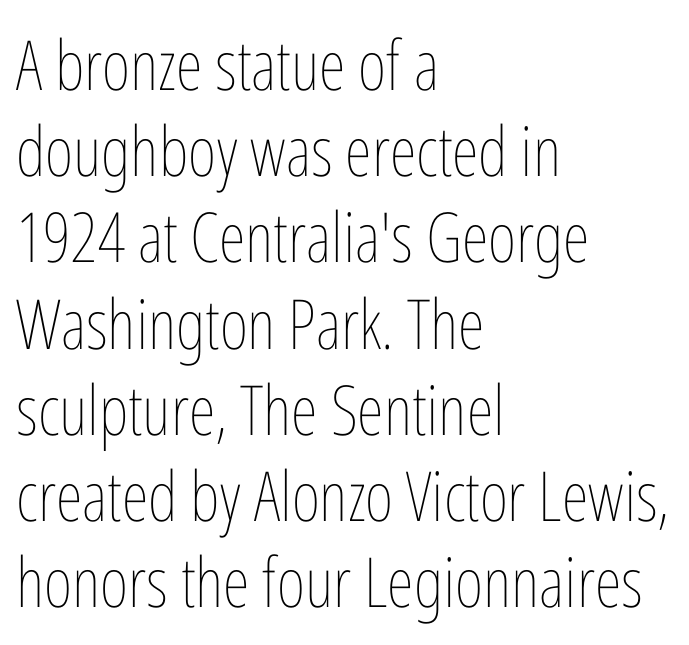
{"italic": "no", "bold": "no", "weight": "thin", "width": "condensed", "stroke_contrast": "low", "x_height": "medium", "monospaced": "no", "underline": "no", "align": "left", "line_spacing": "normal", "line_spacing_ratio": 1.25, "letter_spacing": "normal", "letter_spacing_em": 0.0, "glyph_px": 69}
